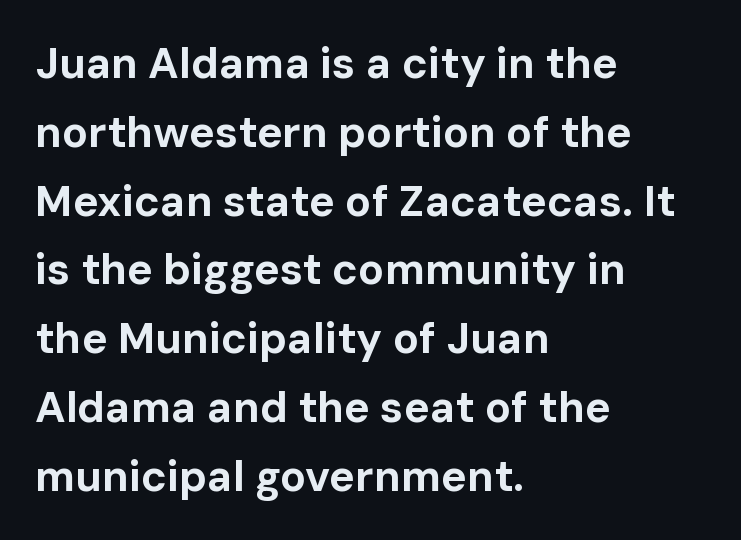
Students, this is bold: see how much ink each stroke carries. In terms of letterform style, serifs are entirely absent. The glyphs are unaccompanied by any horizontal stroke below them. When letters stand straight like this, we call the style roman or upright.
